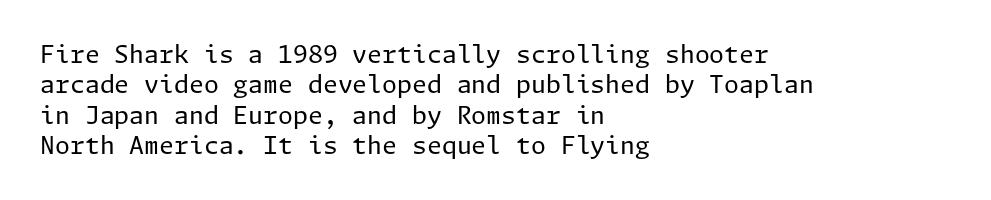
The image shows 24 px text type, upright; set left-aligned, normal line spacing (1.27x), normal letter spacing, not underlined.
